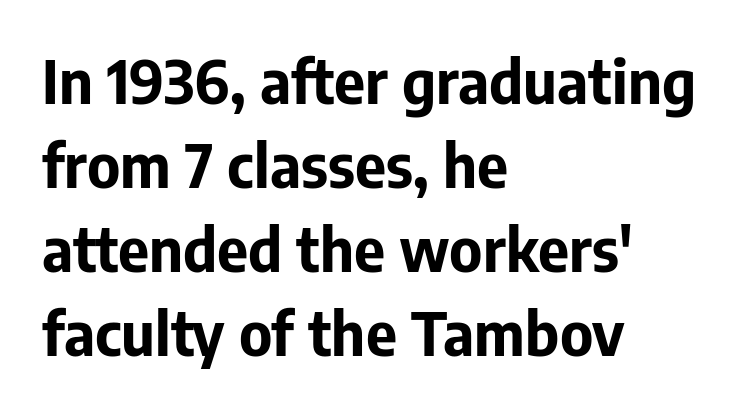
Q: Is the text bold? A: Yes.
Q: Is the text italic (slanted)? A: No, it is upright.
Q: Is the typeface a serif or a sans-serif typeface? A: Sans-serif.
Q: Is the text underlined? A: No.
Q: How is the paragraph aligned? A: Left-aligned.
Q: Is the spacing between letters normal or unusually wide? A: Normal.
Q: Is the spacing between lines tight, normal or loose? A: Normal.
Q: Width (condensed, normal, or wide)? A: Normal.
Q: Stroke contrast? A: Low.
Q: x-height? A: Medium.
Q: Monospaced? A: No.
